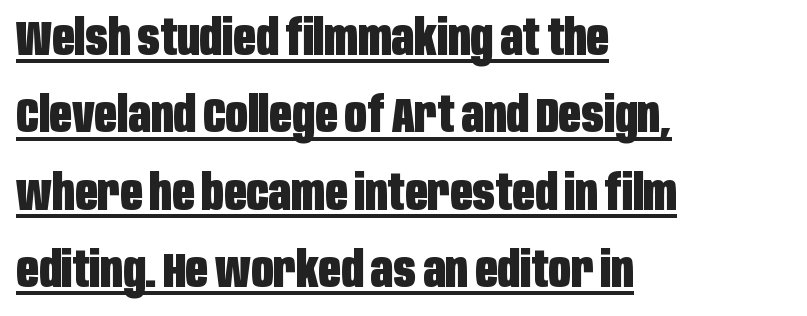
The image shows 49 px heavy, condensed sans-serif type, upright; set left-aligned, normal line spacing (1.58x), normal letter spacing, underlined; low stroke contrast and a large x-height.
